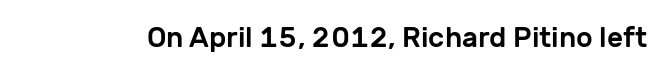
{"serif": "no", "italic": "no", "width": "normal", "stroke_contrast": "low", "x_height": "medium", "monospaced": "no", "underline": "no", "letter_spacing": "normal", "letter_spacing_em": 0.0, "glyph_px": 28}
